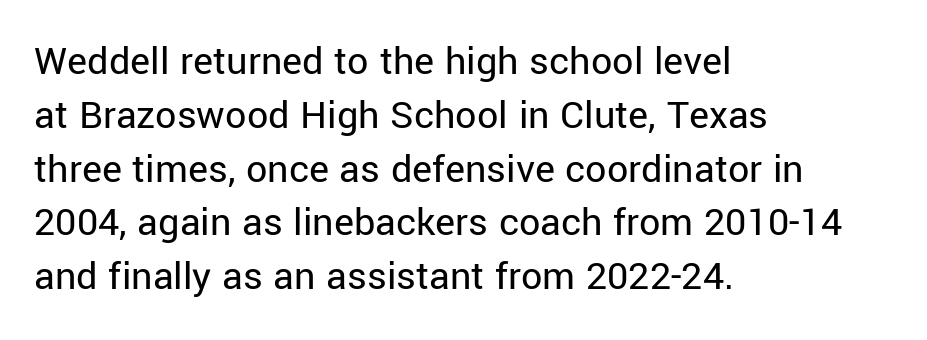
Q: Is the text bold? A: No.
Q: Is the text italic (slanted)? A: No, it is upright.
Q: Is the typeface a serif or a sans-serif typeface? A: Sans-serif.
Q: Is the text underlined? A: No.
Q: How is the paragraph aligned? A: Left-aligned.
Q: Is the spacing between letters normal or unusually wide? A: Normal.
Q: Is the spacing between lines tight, normal or loose? A: Normal.
Q: Width (condensed, normal, or wide)? A: Normal.
Q: Stroke contrast? A: Low.
Q: x-height? A: Medium.
Q: Monospaced? A: No.
